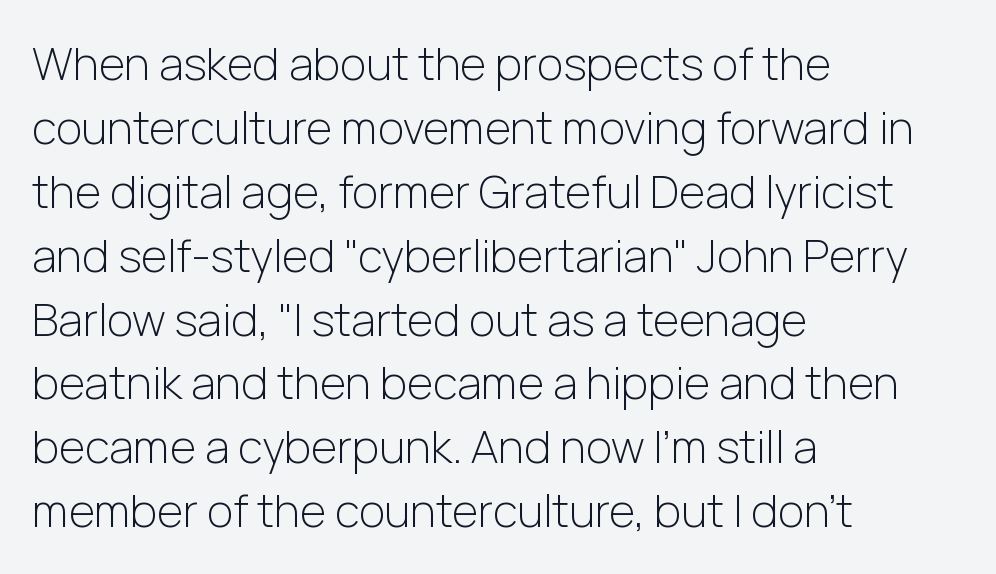
{"serif": "no", "italic": "no", "bold": "no", "weight": "light", "width": "normal", "stroke_contrast": "low", "x_height": "medium", "monospaced": "no", "underline": "no", "align": "left", "line_spacing": "normal", "line_spacing_ratio": 1.42, "letter_spacing": "normal", "letter_spacing_em": 0.0, "glyph_px": 45}
